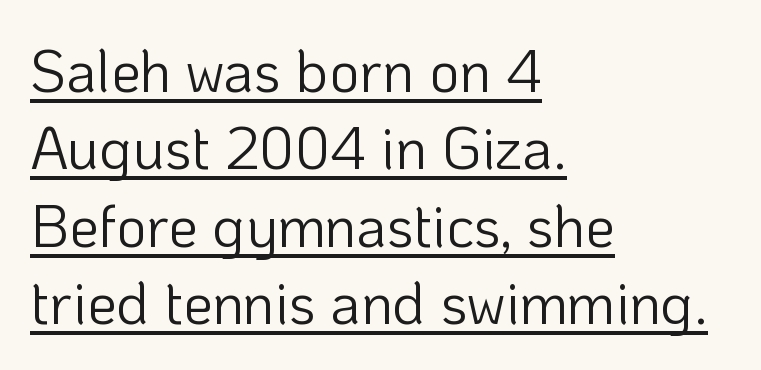
{"serif": "no", "italic": "no", "bold": "no", "weight": "light", "width": "normal", "stroke_contrast": "low", "x_height": "medium", "monospaced": "no", "underline": "yes", "align": "left", "line_spacing": "normal", "line_spacing_ratio": 1.31, "letter_spacing": "normal", "letter_spacing_em": 0.0, "glyph_px": 59}
